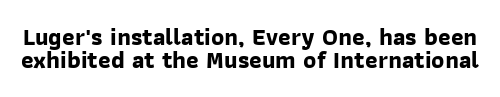
Q: Is the text bold? A: Yes.
Q: Is the text underlined? A: No.
Q: Is the spacing between letters normal or unusually wide? A: Normal.
Q: Is the spacing between lines tight, normal or loose? A: Tight.
